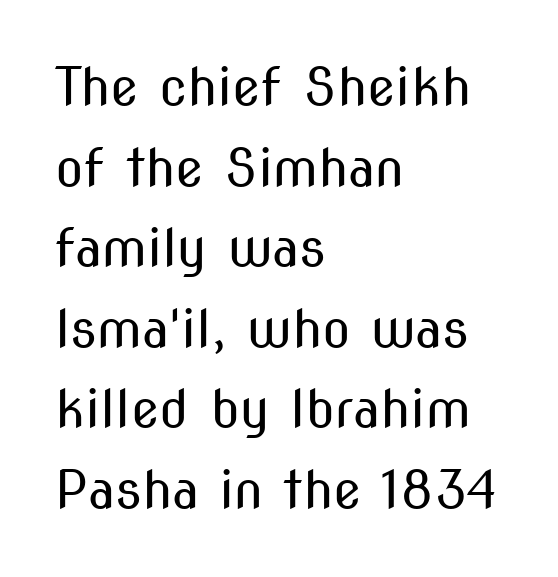
The image shows 52 px regular-weight, condensed sans-serif type, upright; set left-aligned, normal line spacing (1.55x), normal letter spacing, not underlined; medium stroke contrast and a medium x-height.
